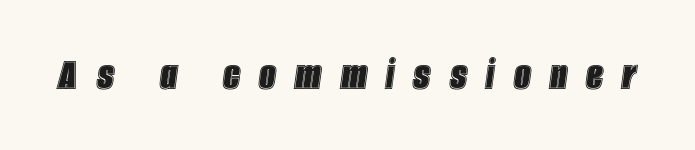
Q: Is the text italic (slanted)? A: Yes, it leans right by about 8 degrees.
Q: Is the text underlined? A: No.
Q: Is the spacing between letters normal or unusually wide? A: Unusually wide.
Q: Width (condensed, normal, or wide)? A: Condensed.
Q: x-height? A: Large.
Q: Monospaced? A: No.
